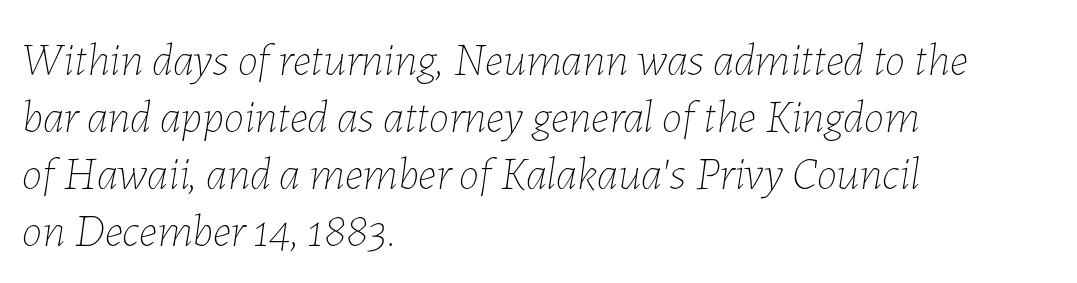
Q: Is the text bold? A: No.
Q: Is the text italic (slanted)? A: Yes, it leans right by about 7 degrees.
Q: Is the text underlined? A: No.
Q: How is the paragraph aligned? A: Left-aligned.
Q: Is the spacing between letters normal or unusually wide? A: Normal.
Q: Width (condensed, normal, or wide)? A: Normal.
Q: Stroke contrast? A: Low.
Q: x-height? A: Medium.
Q: Monospaced? A: No.
